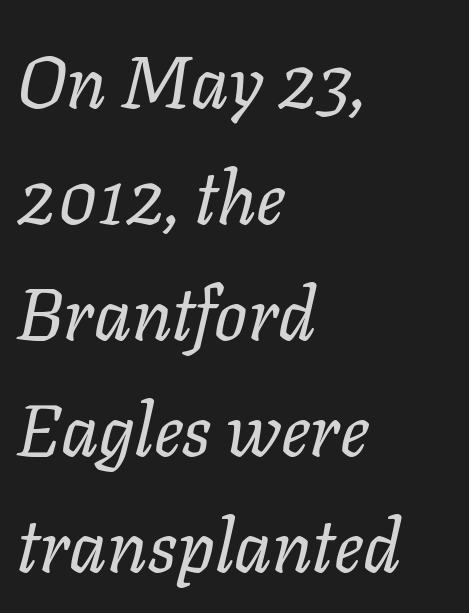
The image shows 73 px regular-weight type, italic (leaning right); set left-aligned, normal line spacing (1.59x), normal letter spacing, not underlined; low stroke contrast and a medium x-height.
